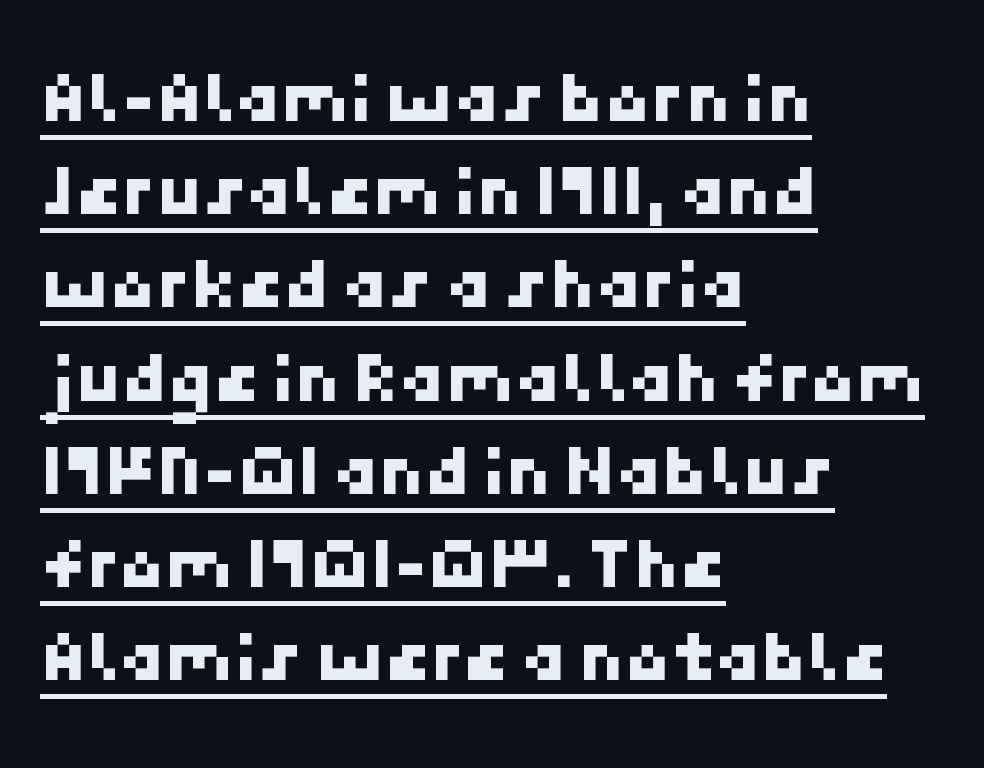
Q: Is the typeface a serif or a sans-serif typeface? A: Sans-serif.
Q: Is the text underlined? A: Yes.
Q: How is the paragraph aligned? A: Left-aligned.
Q: Is the spacing between letters normal or unusually wide? A: Normal.
Q: Is the spacing between lines tight, normal or loose? A: Normal.
Q: Width (condensed, normal, or wide)? A: Normal.
Q: Stroke contrast? A: Low.
Q: x-height? A: Medium.
